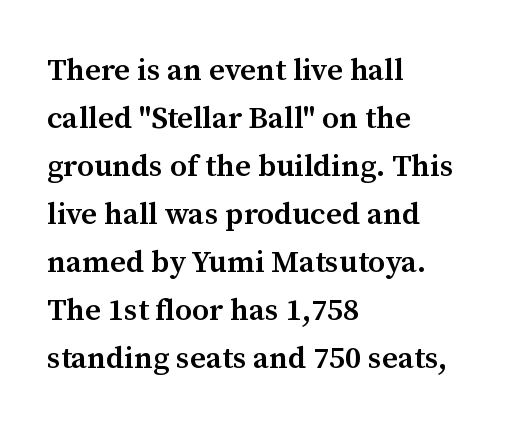
{"serif": "yes", "italic": "no", "bold": "semi", "weight": "semibold", "width": "normal", "stroke_contrast": "medium", "x_height": "medium", "monospaced": "no", "underline": "no", "align": "left", "line_spacing": "normal", "line_spacing_ratio": 1.55, "letter_spacing": "normal", "letter_spacing_em": 0.0, "glyph_px": 31}
